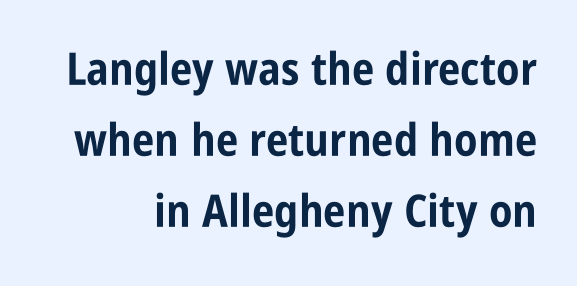
The image shows 45 px bold, condensed sans-serif type, upright; set normal line spacing (1.58x), normal letter spacing, not underlined; low stroke contrast and a large x-height.
